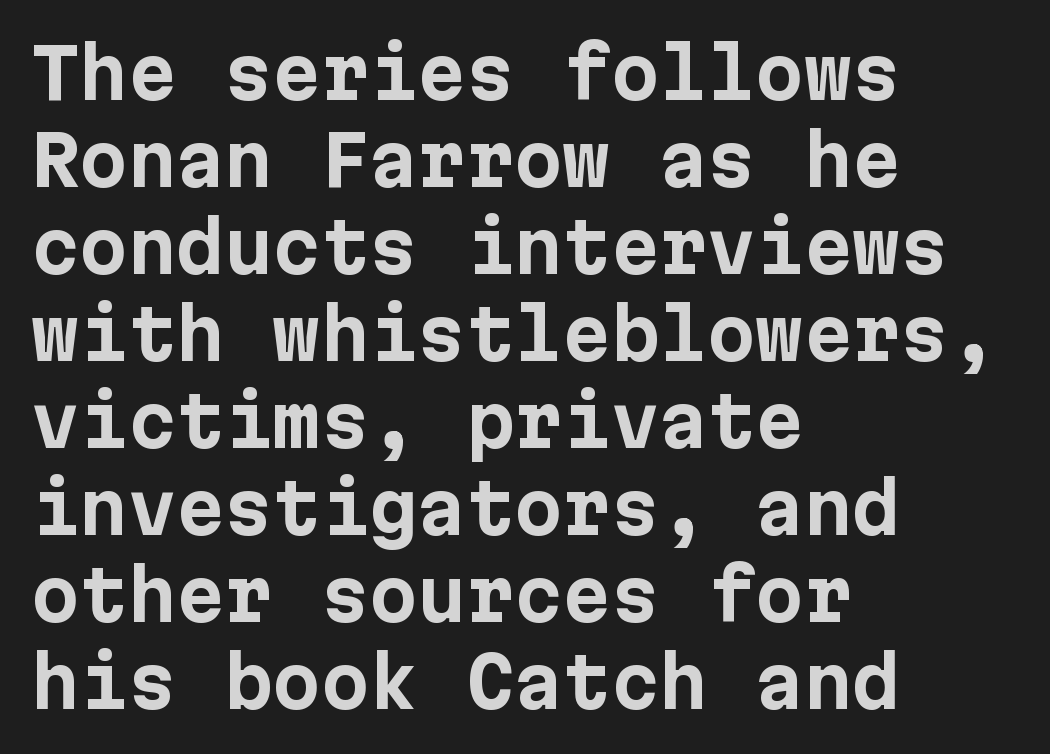
Q: Is the text bold? A: Yes.
Q: Is the text italic (slanted)? A: No, it is upright.
Q: Is the typeface a serif or a sans-serif typeface? A: Sans-serif.
Q: Is the text underlined? A: No.
Q: How is the paragraph aligned? A: Left-aligned.
Q: Is the spacing between letters normal or unusually wide? A: Normal.
Q: Is the spacing between lines tight, normal or loose? A: Normal.
Q: Width (condensed, normal, or wide)? A: Normal.
Q: Stroke contrast? A: Low.
Q: x-height? A: Medium.
